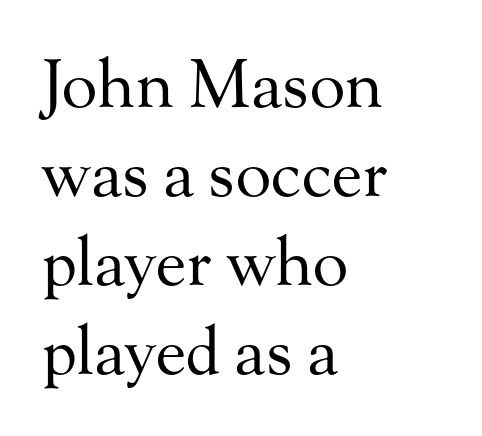
You could not count columns in this text — the font is proportionally spaced. The rendering keeps characters at their native spacing. Type without underlining. You can tell it's not italic because the verticals are truly vertical. The lines in this sample share a left origin and differ only in where they stop. Reading down the column, the eye jumps a familiar distance to each next line.
